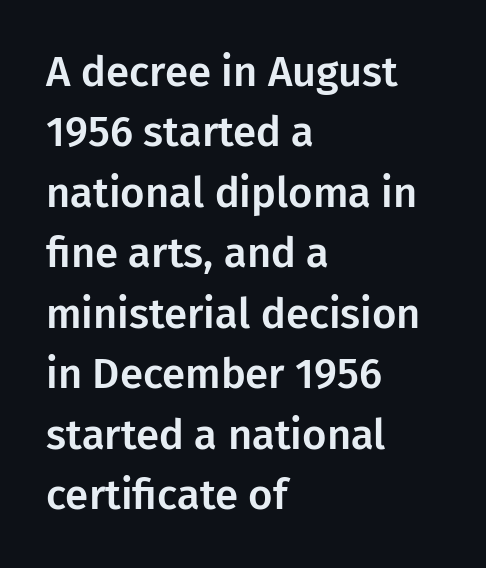
Q: Is the text italic (slanted)? A: No, it is upright.
Q: Is the typeface a serif or a sans-serif typeface? A: Sans-serif.
Q: Is the text underlined? A: No.
Q: How is the paragraph aligned? A: Left-aligned.
Q: Is the spacing between letters normal or unusually wide? A: Normal.
Q: Is the spacing between lines tight, normal or loose? A: Normal.
Q: Width (condensed, normal, or wide)? A: Normal.
Q: Stroke contrast? A: Low.
Q: x-height? A: Medium.
Q: Monospaced? A: No.
